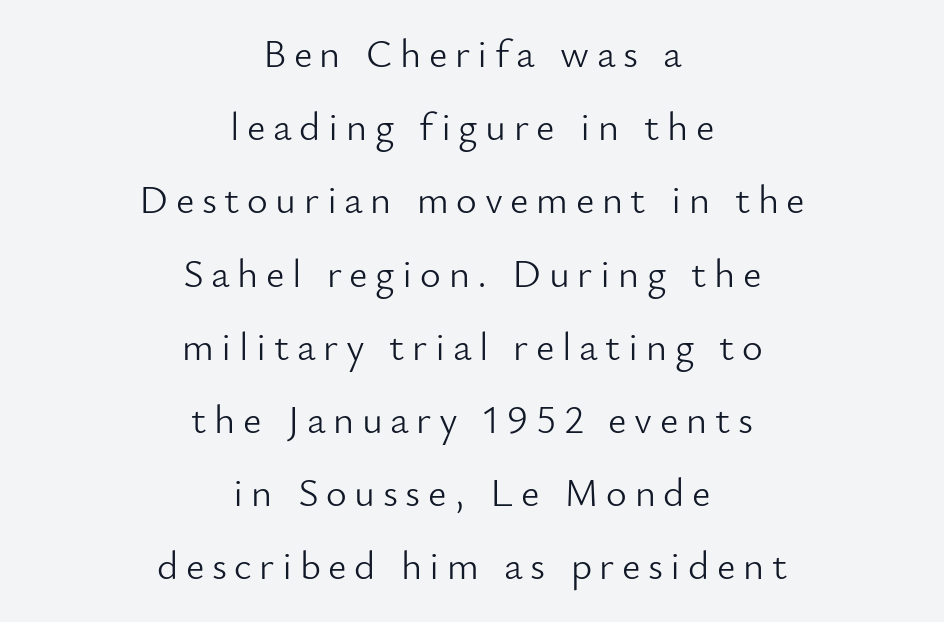
Weight: regular or lighter. Typographically, this falls in the sans-serif category. Each line is balanced around a shared central axis. This sample has the flowing, uneven cadence of proportional lettering. The baseline area is clear.
